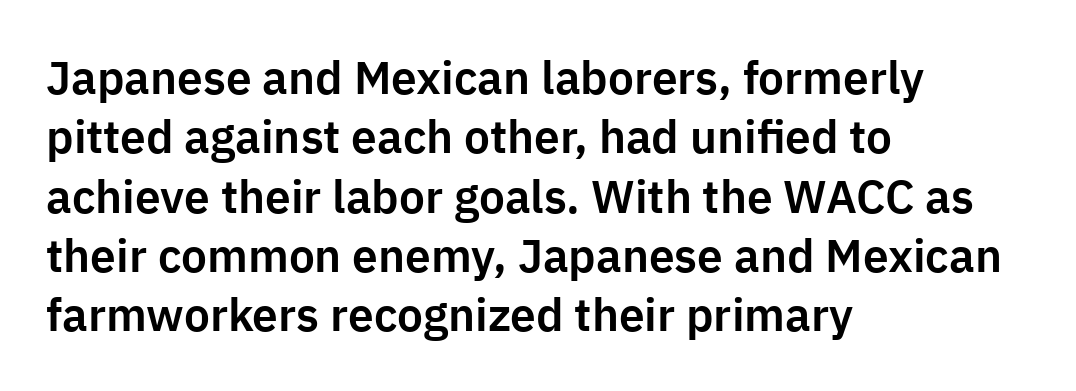
The image shows 46 px sans-serif type, upright; set left-aligned, normal line spacing (1.29x), normal letter spacing, not underlined; low stroke contrast and a medium x-height.
